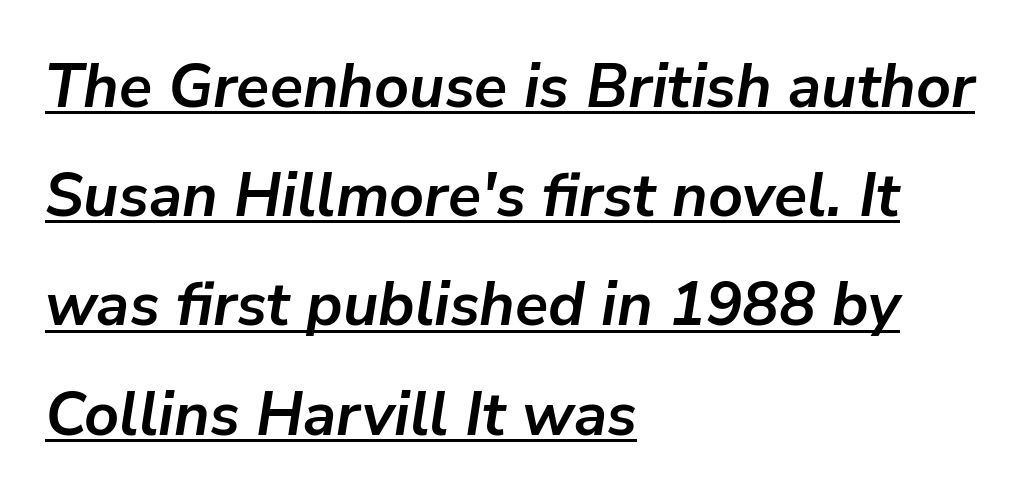
{"italic": "yes", "lean": "right", "slant_degrees": 9, "bold": "yes", "weight": "semibold", "width": "normal", "stroke_contrast": "low", "x_height": "medium", "monospaced": "no", "underline": "yes", "align": "left", "line_spacing_ratio": 1.79, "letter_spacing": "normal", "letter_spacing_em": 0.0, "glyph_px": 61}
